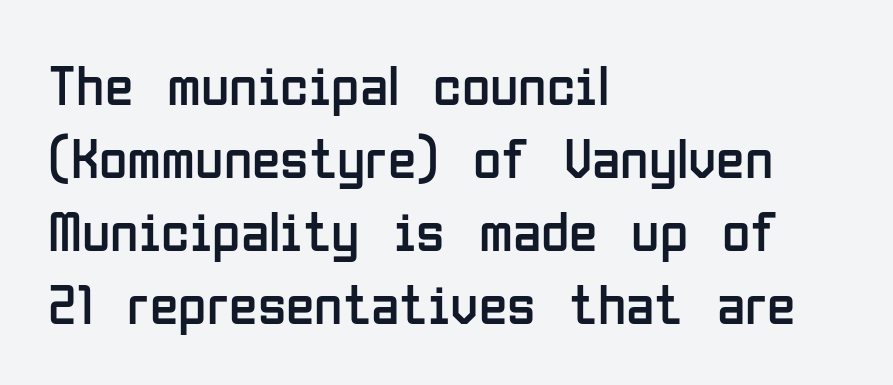
{"serif": "no", "italic": "no", "bold": "no", "weight": "regular", "width": "condensed", "stroke_contrast": "low", "x_height": "medium", "monospaced": "no", "underline": "no", "align": "left", "line_spacing": "normal", "line_spacing_ratio": 1.26, "letter_spacing": "normal", "letter_spacing_em": 0.0, "glyph_px": 58}
